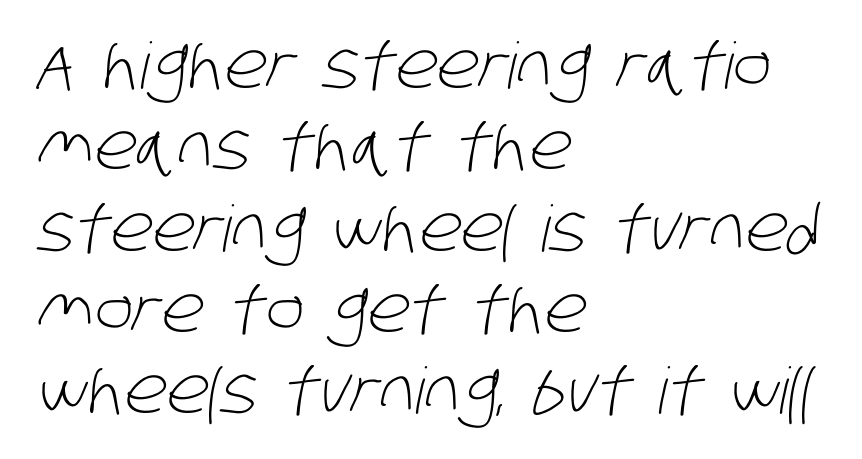
Q: Is the text bold? A: No.
Q: Is the typeface a serif or a sans-serif typeface? A: Sans-serif.
Q: Is the text underlined? A: No.
Q: How is the paragraph aligned? A: Left-aligned.
Q: Is the spacing between letters normal or unusually wide? A: Normal.
Q: Is the spacing between lines tight, normal or loose? A: Normal.
Q: Width (condensed, normal, or wide)? A: Condensed.
Q: Stroke contrast? A: Low.
Q: x-height? A: Large.
Q: Monospaced? A: No.
